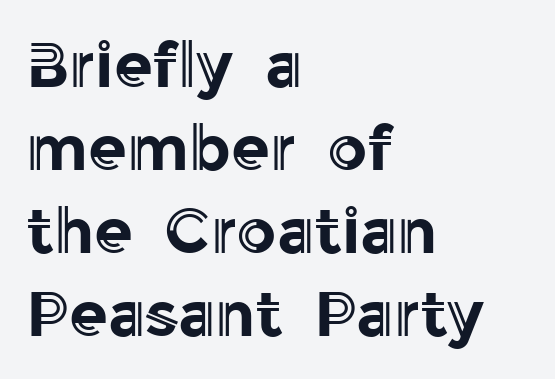
Q: Is the text italic (slanted)? A: No, it is upright.
Q: Is the text underlined? A: No.
Q: How is the paragraph aligned? A: Left-aligned.
Q: Is the spacing between letters normal or unusually wide? A: Normal.
Q: Is the spacing between lines tight, normal or loose? A: Normal.
Q: Width (condensed, normal, or wide)? A: Normal.
Q: x-height? A: Medium.
Q: Monospaced? A: No.
